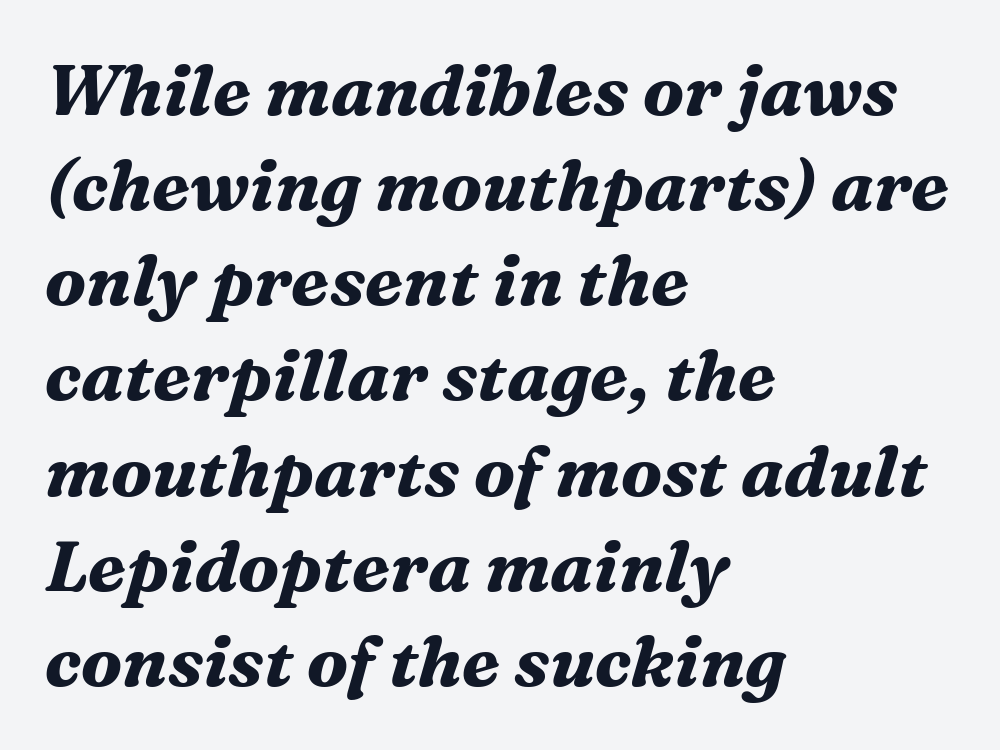
{"serif": "yes", "italic": "yes", "lean": "right", "slant_degrees": 16, "bold": "yes", "weight": "bold", "width": "normal", "stroke_contrast": "medium", "x_height": "medium", "monospaced": "no", "underline": "no", "align": "left", "line_spacing": "normal", "line_spacing_ratio": 1.34, "letter_spacing": "normal", "letter_spacing_em": 0.0, "glyph_px": 71}
